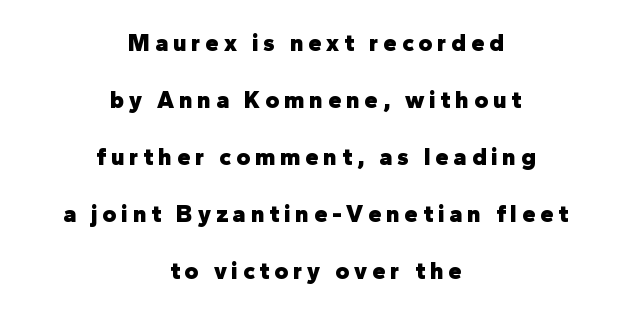
Short and long lines alike share a common midpoint. The strip under each line holds only bare page. Compared with typical body copy, the letter spacing here is much looser. You can tell it's not italic because the verticals are truly vertical.
